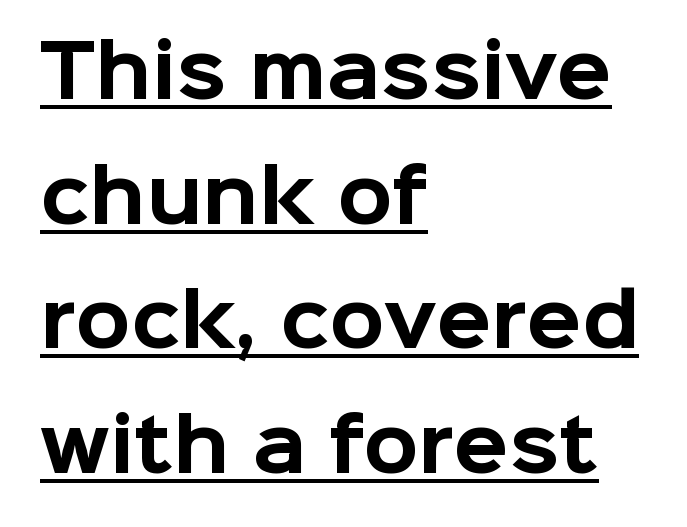
{"serif": "no", "italic": "no", "bold": "yes", "weight": "bold", "width": "normal", "stroke_contrast": "low", "x_height": "medium", "monospaced": "no", "underline": "yes", "align": "left", "line_spacing_ratio": 1.73, "letter_spacing": "normal", "letter_spacing_em": 0.0, "glyph_px": 72}
